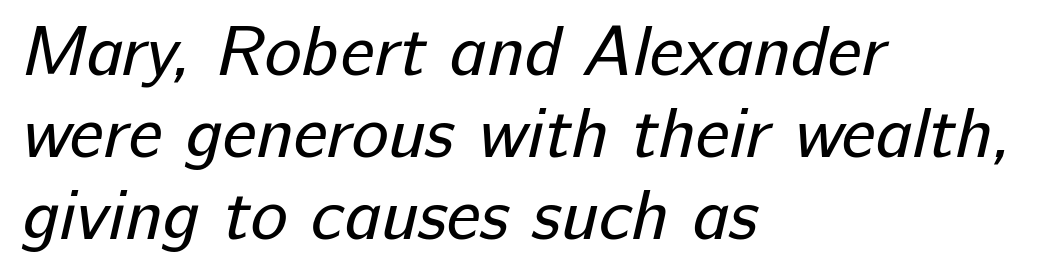
Q: Is the text bold? A: No.
Q: Is the typeface a serif or a sans-serif typeface? A: Sans-serif.
Q: Is the text underlined? A: No.
Q: How is the paragraph aligned? A: Left-aligned.
Q: Is the spacing between letters normal or unusually wide? A: Normal.
Q: Width (condensed, normal, or wide)? A: Normal.
Q: Stroke contrast? A: Low.
Q: x-height? A: Medium.
Q: Monospaced? A: No.
